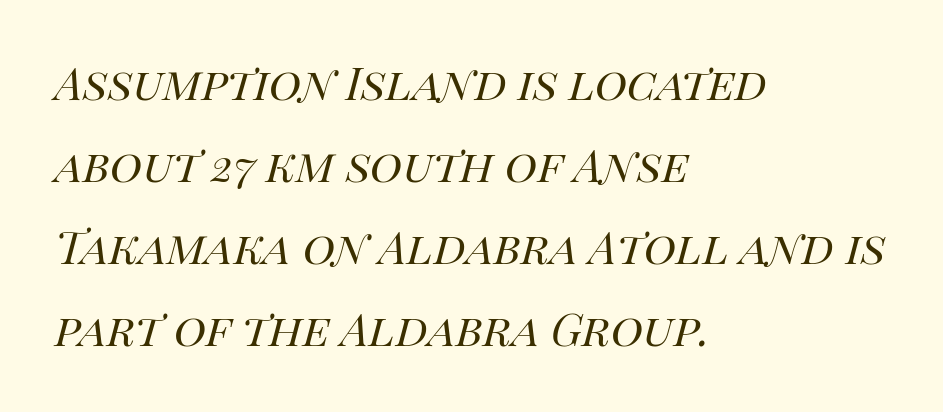
Is the type heavy? It reads as light-to-regular instead. Quick note: interline space is typical. Think of a printed novel: that variable character pitch is what you see here. The rendering anchors every line to the left-hand side. These lines were composed using italics.
